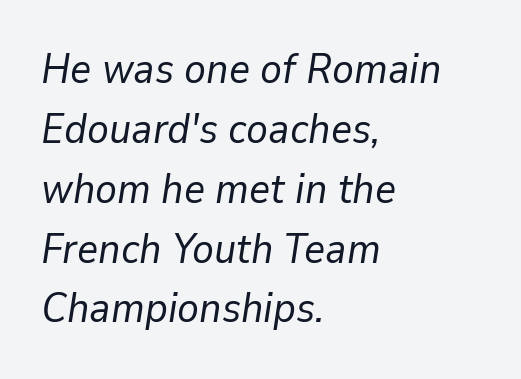
The paragraph has a hard left edge and a soft right edge. The whole block is typeset with a tilt. You could not count columns in this text — the font is proportionally spaced. The letterforms sit shoulder to shoulder at normal distance. A light-to-regular cut is what we see here.
